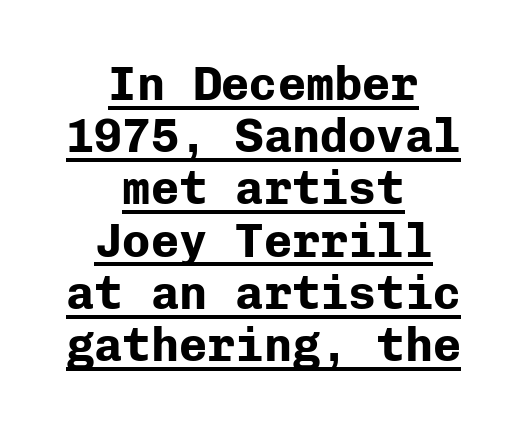
{"serif": "no", "italic": "no", "bold": "yes", "weight": "bold", "width": "normal", "stroke_contrast": "low", "x_height": "medium", "monospaced": "yes", "underline": "yes", "align": "center", "line_spacing": "tight", "line_spacing_ratio": 1.11, "letter_spacing": "normal", "letter_spacing_em": 0.0, "glyph_px": 47}
